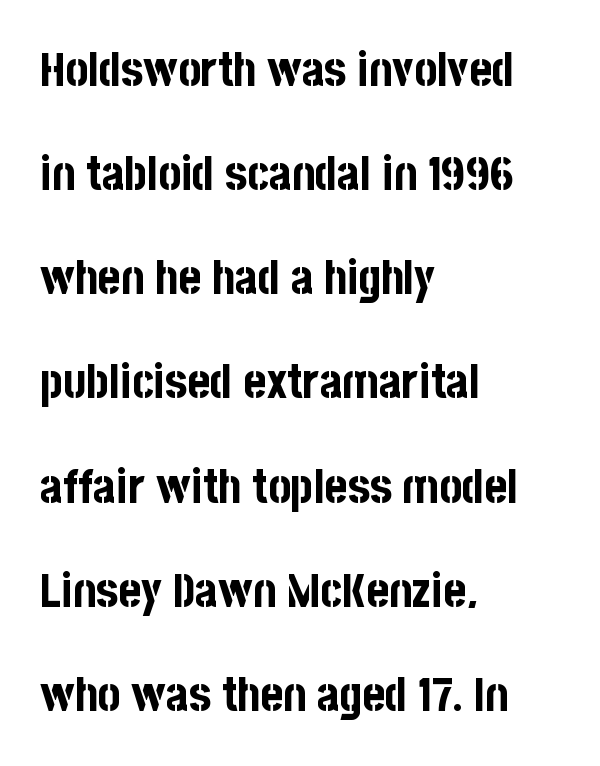
The specimen omits any rule beneath the text block's lines. The sample has been set heavy, in full bold. This sample uses an upright cut, with every glyph sitting square on the baseline. Default kerning and tracking; the words read as compact shapes.
